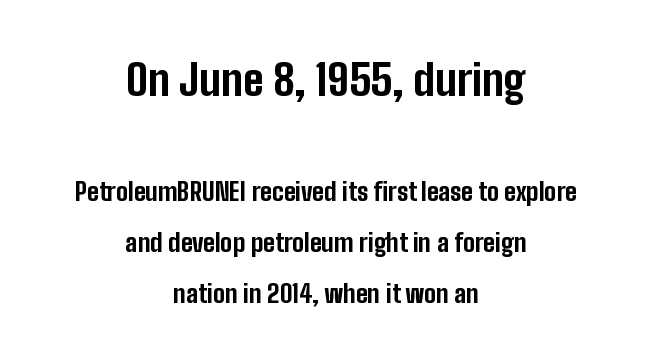
Q: Is the text bold? A: Yes.
Q: Is the text italic (slanted)? A: No, it is upright.
Q: Is the typeface a serif or a sans-serif typeface? A: Sans-serif.
Q: Is the text underlined? A: No.
Q: How is the paragraph aligned? A: Centered.
Q: Is the spacing between letters normal or unusually wide? A: Normal.
Q: Is the spacing between lines tight, normal or loose? A: Loose.
Q: Which block of text is set in a larger size, the first (top) or the second (bottom)? A: The first (top) one.
Q: Width (condensed, normal, or wide)? A: Condensed.
Q: Stroke contrast? A: Low.
Q: x-height? A: Medium.
Q: Monospaced? A: No.
